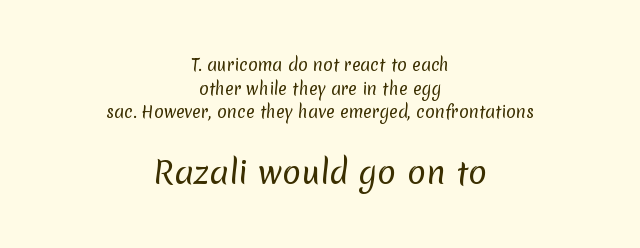
{"serif": "no", "bold": "no", "weight": "regular", "width": "normal", "stroke_contrast": "low", "x_height": "medium", "monospaced": "no", "underline": "no", "align": "center", "line_spacing": "normal", "line_spacing_ratio": 1.48, "letter_spacing": "normal", "letter_spacing_em": 0.0, "larger_block": "second", "size_ratio": 1.94, "glyph_px": 31}
